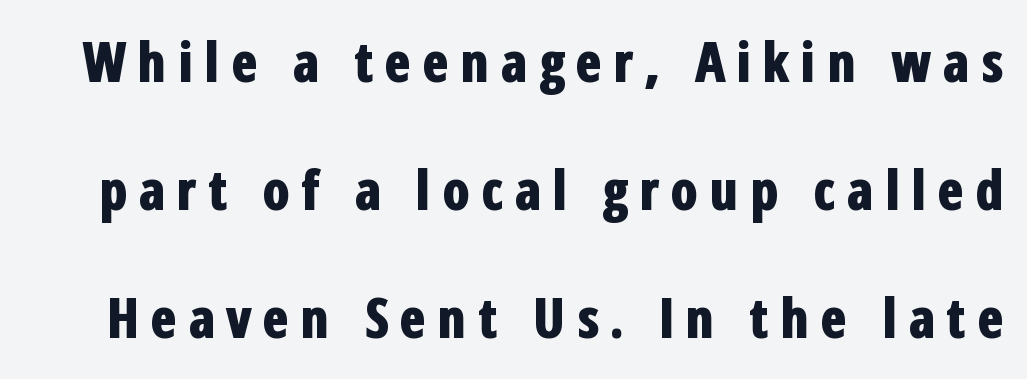
Successive baselines arrive slowly, with a big drop between each. You could not count columns in this text — the font is proportionally spaced. A roman cut, with each character standing at attention. Type without underlining. Regarding serifs, this sample does without them. Does the weight exceed regular? Yes, all the way to bold.
